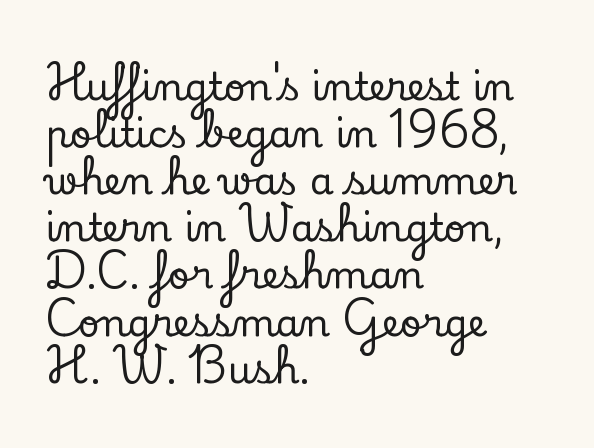
{"serif": "yes", "italic": "no", "width": "normal", "stroke_contrast": "low", "x_height": "small", "monospaced": "no", "underline": "no", "align": "left", "line_spacing_ratio": 1.24, "letter_spacing": "normal", "letter_spacing_em": 0.0, "glyph_px": 38}
